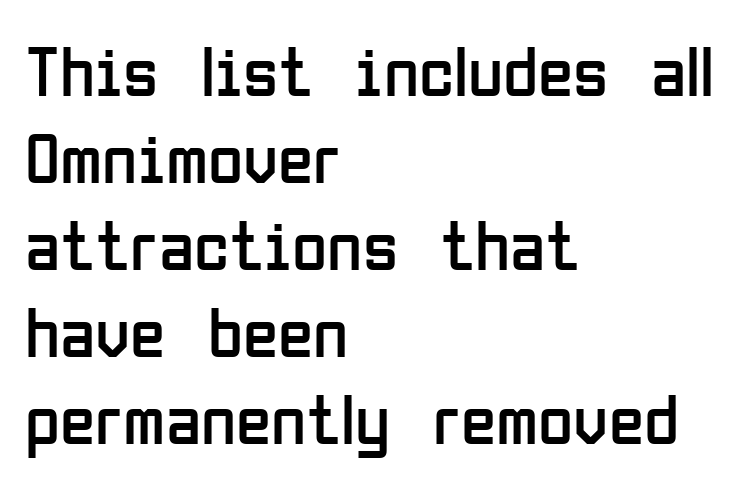
Which margin do the lines hug? The left one — the right edge is uneven. The zone under the glyphs is completely vacant. Italic: no, the glyphs are upright roman. Letterform terminals end flat and unadorned throughout the passage. Heft: none added — not bold. Nobody touched the tracking dial on this one.
